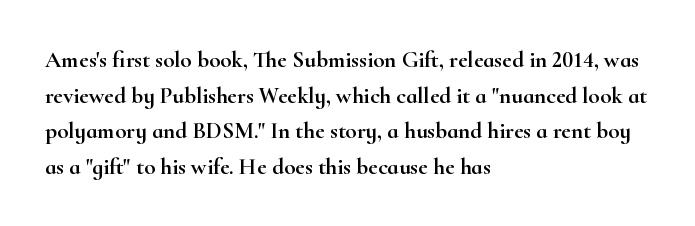
Every row of glyphs begins at an identical x-position on the left. The passage shown has conventional tracking throughout. A typesetter would mark this as roman, not italic. Letters rest on an invisible, unmarked baseline. In terms of leading, this rendering sits right in the middle.
